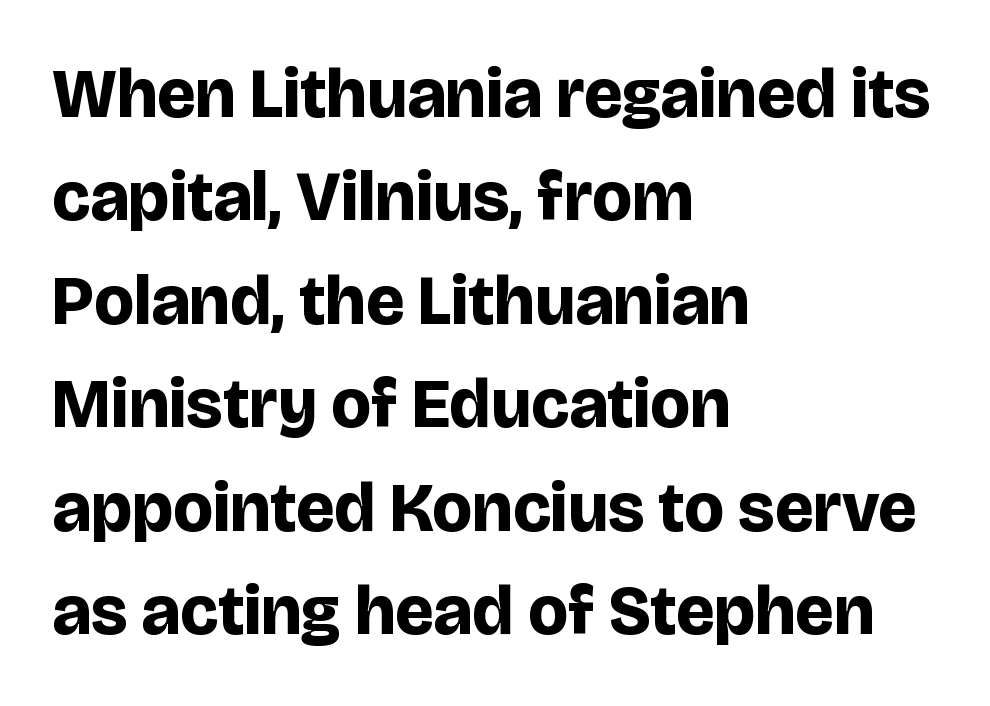
The image shows 69 px bold sans-serif type, upright; set left-aligned, normal line spacing (1.5x), normal letter spacing, not underlined; low stroke contrast and a large x-height.
